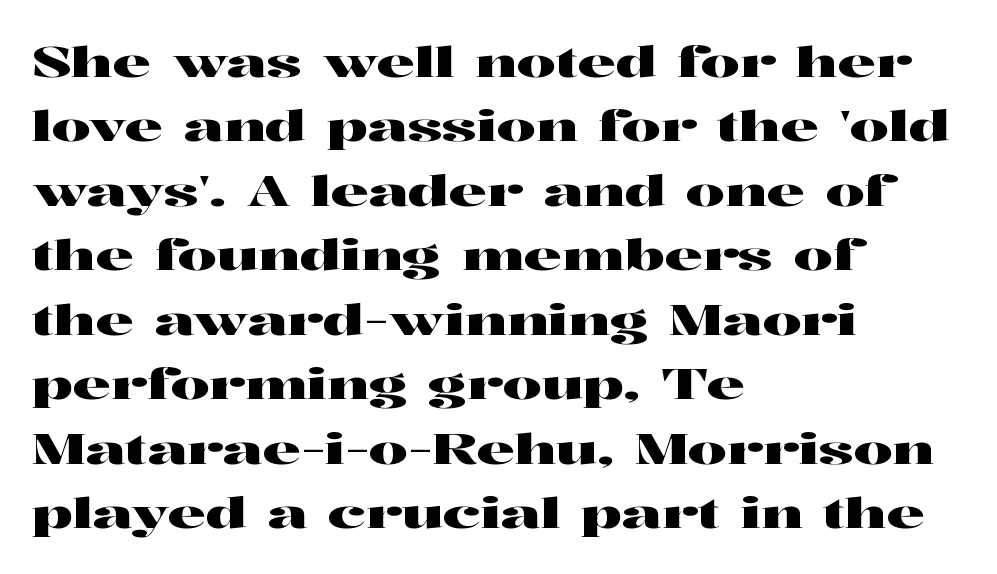
Q: Is the text italic (slanted)? A: No, it is upright.
Q: Is the typeface a serif or a sans-serif typeface? A: Serif.
Q: Is the text underlined? A: No.
Q: How is the paragraph aligned? A: Left-aligned.
Q: Is the spacing between letters normal or unusually wide? A: Normal.
Q: Is the spacing between lines tight, normal or loose? A: Normal.
Q: Width (condensed, normal, or wide)? A: Wide.
Q: Stroke contrast? A: High.
Q: x-height? A: Medium.
Q: Monospaced? A: No.
